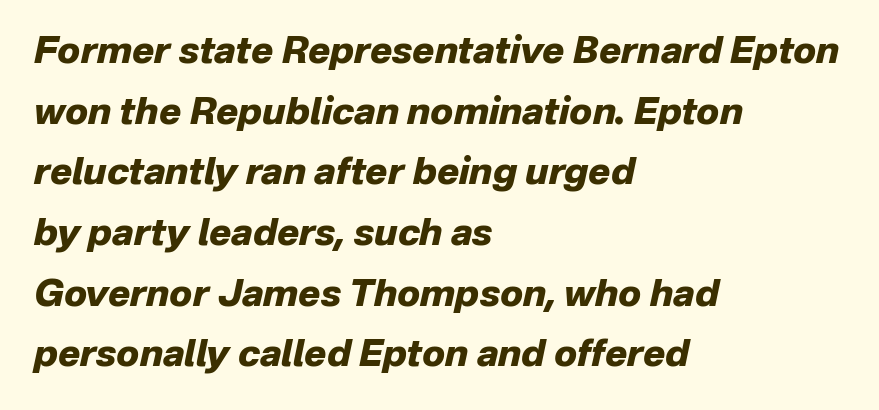
{"italic": "yes", "lean": "right", "slant_degrees": 12, "bold": "yes", "weight": "heavy", "width": "normal", "stroke_contrast": "low", "x_height": "medium", "monospaced": "no", "underline": "no", "align": "left", "line_spacing": "normal", "line_spacing_ratio": 1.64, "letter_spacing": "normal", "letter_spacing_em": 0.0, "glyph_px": 37}
